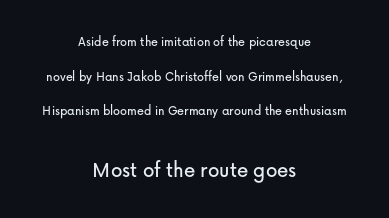
The image shows 23 px text type, upright; set centered, loose line spacing (2.47x), normal letter spacing, not underlined; the second (bottom) block is 1.64x larger.
